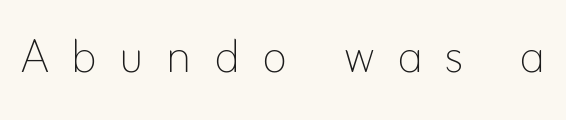
Q: Is the text bold? A: No.
Q: Is the text italic (slanted)? A: No, it is upright.
Q: Is the text underlined? A: No.
Q: Is the spacing between letters normal or unusually wide? A: Unusually wide.
Q: Width (condensed, normal, or wide)? A: Normal.
Q: Stroke contrast? A: Low.
Q: x-height? A: Small.
Q: Monospaced? A: No.
